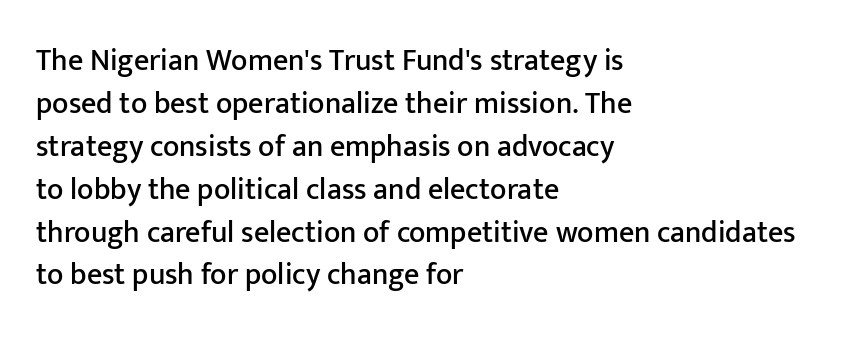
Look at the bottom of the vertical strokes: they stop flat, with no serifs. The leading is moderate, giving the passage an even texture. The baseline area is clear. The rendering uses natural spacing where letterforms have individual widths.
